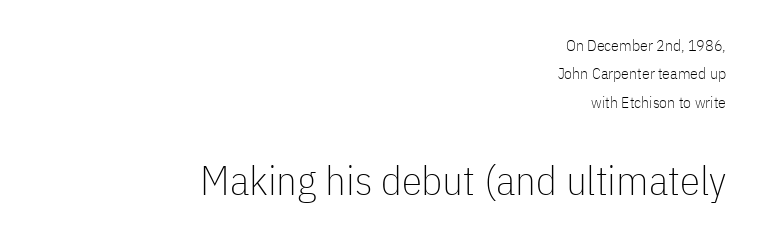
The face used here appears at its bigger size in the lower chunk. The characters display no serif detailing; their extremities are plain. The typography opts for an upright posture over an oblique one. Nothing heavy about these letters — not bold at all. Glance below the letters and you will spot only blank space. The passage shown is typed in a proportional face where columns would drift.
